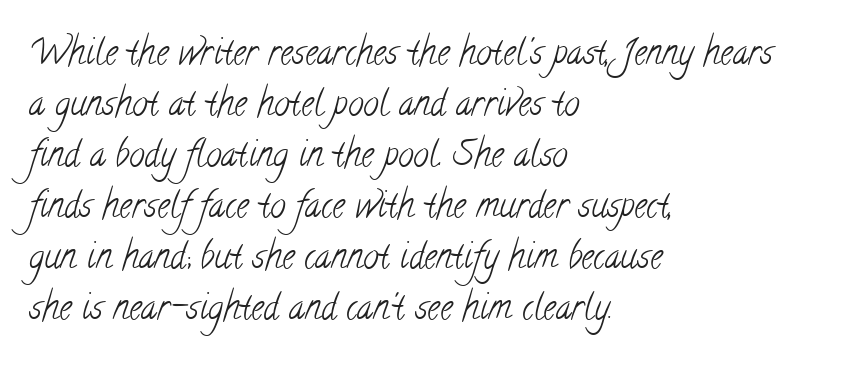
The face looks like a standard text weight, possibly lighter. This sample has the flowing, uneven cadence of proportional lettering. The gaps between neighbouring characters are ordinary and unremarkable. This rendering employs a face with finishing strokes, i.e., a serif. The specimen omits any rule beneath the text block's lines. Compared with typical paragraphs, the rows here are spaced about the same.
